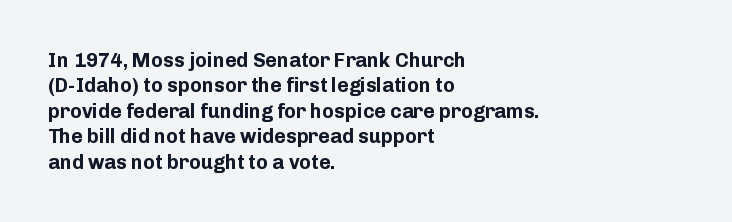
Q: Is the text bold? A: Yes.
Q: Is the text italic (slanted)? A: No, it is upright.
Q: Is the text underlined? A: No.
Q: How is the paragraph aligned? A: Left-aligned.
Q: Is the spacing between letters normal or unusually wide? A: Normal.
Q: Is the spacing between lines tight, normal or loose? A: Normal.
